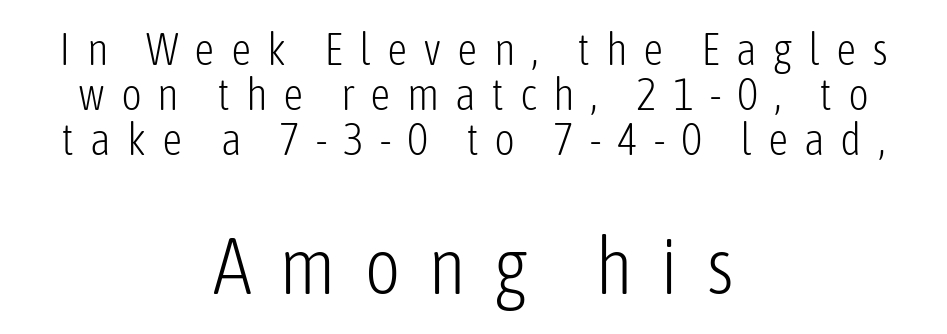
{"serif": "no", "italic": "no", "bold": "no", "weight": "light", "width": "condensed", "stroke_contrast": "low", "x_height": "medium", "monospaced": "no", "underline": "no", "align": "center", "line_spacing": "tight", "line_spacing_ratio": 1.0, "letter_spacing": "wide", "letter_spacing_em": 0.35, "larger_block": "second", "size_ratio": 1.76, "glyph_px": 79}
